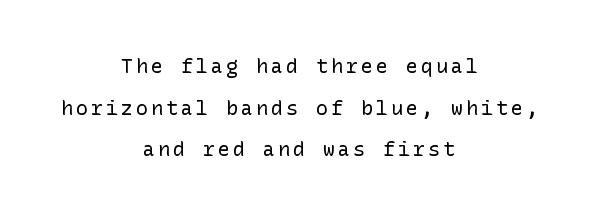
The whitespace from short lines is split evenly between both sides. Underlining? Definitely not there. One glance says open: line gaps are wider than usual. The specimen reads as upright at a glance. The weight tops out at a normal text grade.
